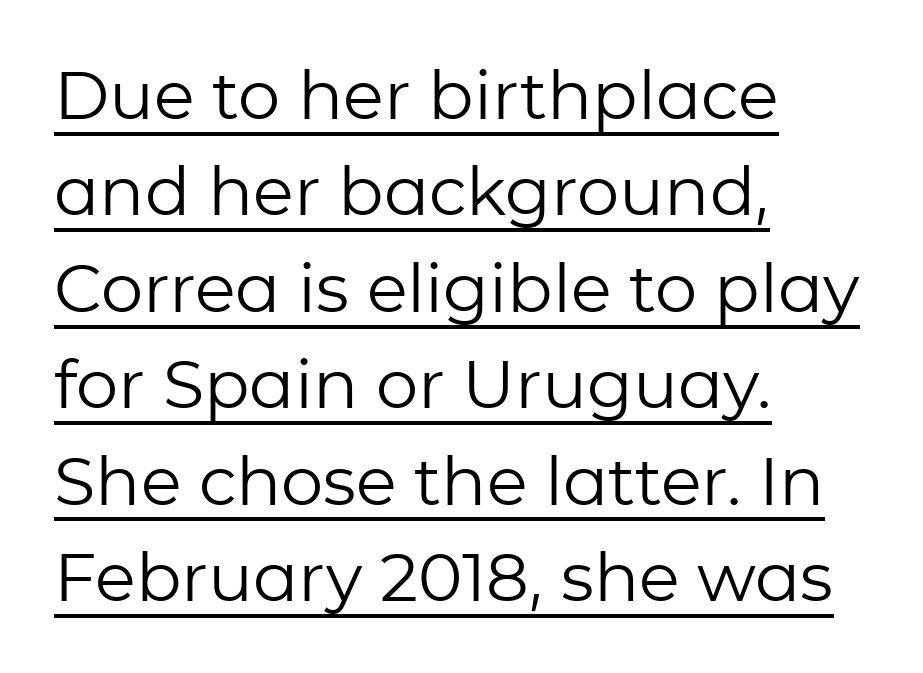
Q: Is the text bold? A: No.
Q: Is the text italic (slanted)? A: No, it is upright.
Q: Is the typeface a serif or a sans-serif typeface? A: Sans-serif.
Q: Is the text underlined? A: Yes.
Q: How is the paragraph aligned? A: Left-aligned.
Q: Is the spacing between letters normal or unusually wide? A: Normal.
Q: Is the spacing between lines tight, normal or loose? A: Normal.
Q: Width (condensed, normal, or wide)? A: Normal.
Q: Stroke contrast? A: Low.
Q: x-height? A: Medium.
Q: Monospaced? A: No.
